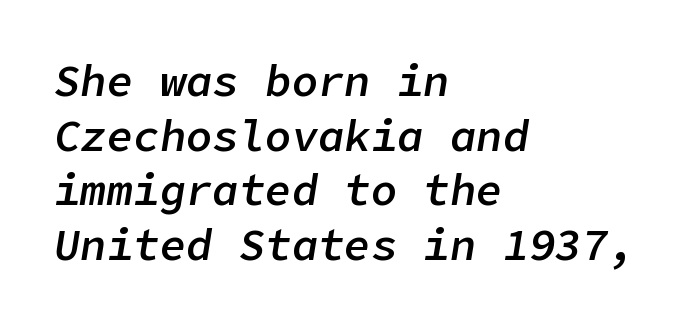
Observe the lean: these are italic letterforms. Semibold letterforms, between regular and bold. Unmarked baselines from the first word to the last. Alignment: flush left. There is no visible air inserted between adjacent glyphs.
